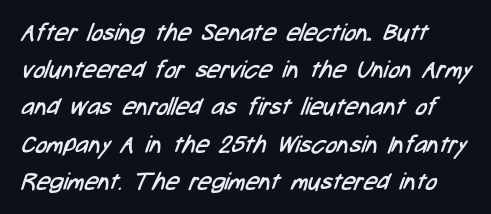
The image shows 24 px text type; set normal line spacing (1.55x), normal letter spacing, not underlined.
